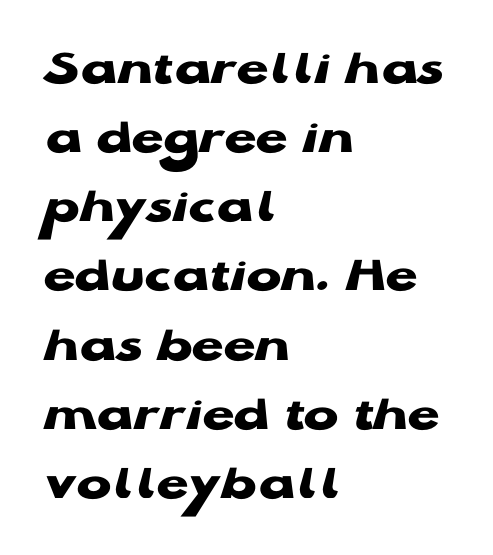
Q: Is the text bold? A: Yes.
Q: Is the text italic (slanted)? A: No, it is upright.
Q: Is the typeface a serif or a sans-serif typeface? A: Sans-serif.
Q: Is the text underlined? A: No.
Q: How is the paragraph aligned? A: Left-aligned.
Q: Is the spacing between letters normal or unusually wide? A: Normal.
Q: Is the spacing between lines tight, normal or loose? A: Normal.
Q: Width (condensed, normal, or wide)? A: Wide.
Q: Stroke contrast? A: Low.
Q: x-height? A: Medium.
Q: Monospaced? A: No.
